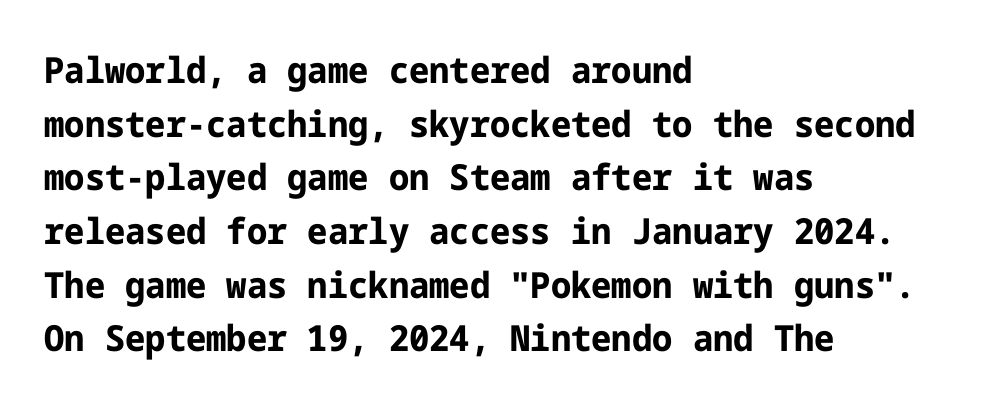
Q: Is the text bold? A: Yes.
Q: Is the text italic (slanted)? A: No, it is upright.
Q: Is the typeface a serif or a sans-serif typeface? A: Sans-serif.
Q: Is the text underlined? A: No.
Q: How is the paragraph aligned? A: Left-aligned.
Q: Is the spacing between letters normal or unusually wide? A: Normal.
Q: Is the spacing between lines tight, normal or loose? A: Normal.
Q: Width (condensed, normal, or wide)? A: Normal.
Q: Stroke contrast? A: Low.
Q: x-height? A: Medium.
